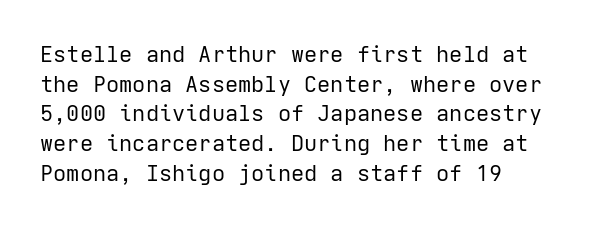
The image shows 22 px text type, upright; set left-aligned, normal line spacing (1.35x), normal letter spacing, not underlined.
